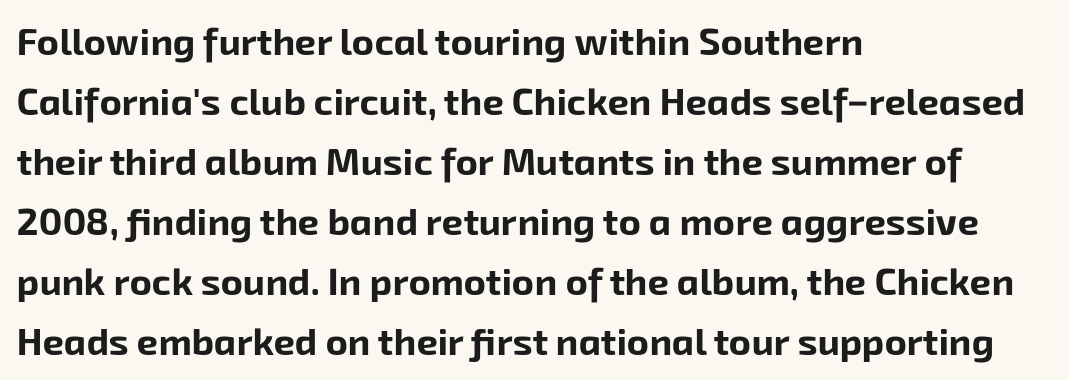
Each letter's strokes conclude bluntly, with no projecting serifs. The tracking reads as untouched default to a designer's eye. The text block is weighted toward the left margin, trailing off unevenly rightward. Only glyphs here, with clear space below each row. A typesetter would call this leading conventional body-copy spacing.
